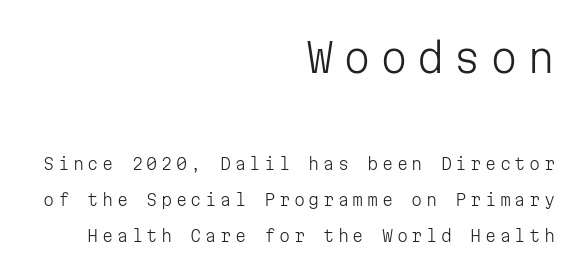
The image shows 40 px light sans-serif type, upright, monospaced; set right-aligned, loose line spacing (2.23x), unusually wide letter spacing (+0.22 em), not underlined; the first (top) block is 2.5x larger; low stroke contrast and a medium x-height.
